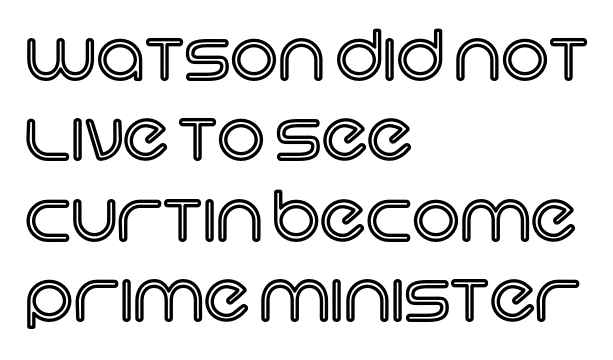
Short and long lines alike share a common starting point at left. Between one letter and the next there's only the usual sliver of space. Proportional: the letters do not fall into vertical columns. This rendering features lettering with no underline. The lettering holds an erect, upright posture throughout.
